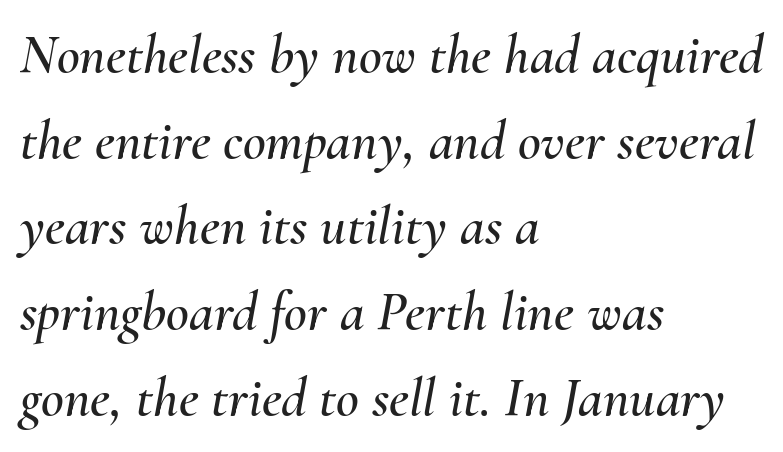
The image shows 56 px text type, italic (leaning right); set left-aligned, normal line spacing (1.53x), normal letter spacing, not underlined; medium stroke contrast and a small x-height.
